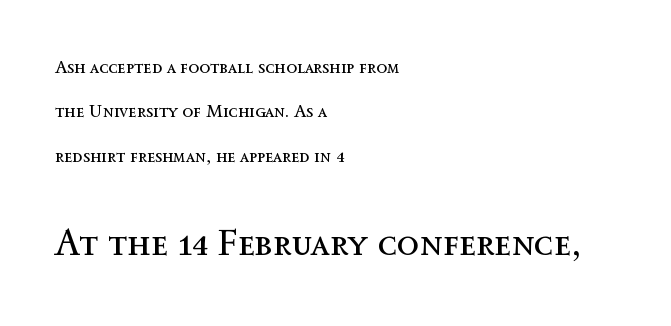
This is not heavy type; no bold has been used. Clear beneath every line of the passage. Baseline-to-baseline distance is far greater than the letter height. Letter spacing: default.
